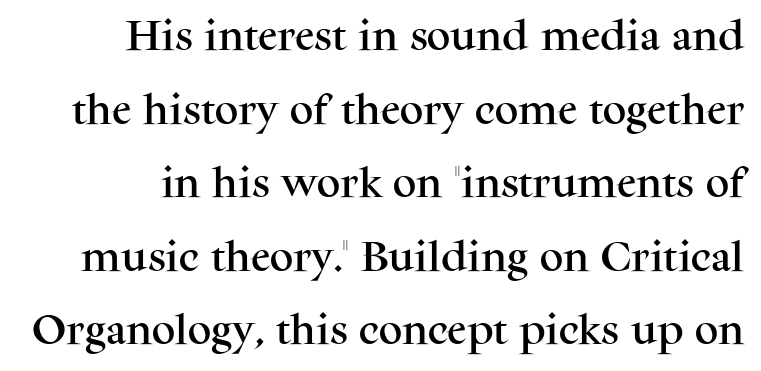
The image shows 33 px serif type, upright; set loose line spacing (2.23x), normal letter spacing, not underlined; medium stroke contrast and a medium x-height.
